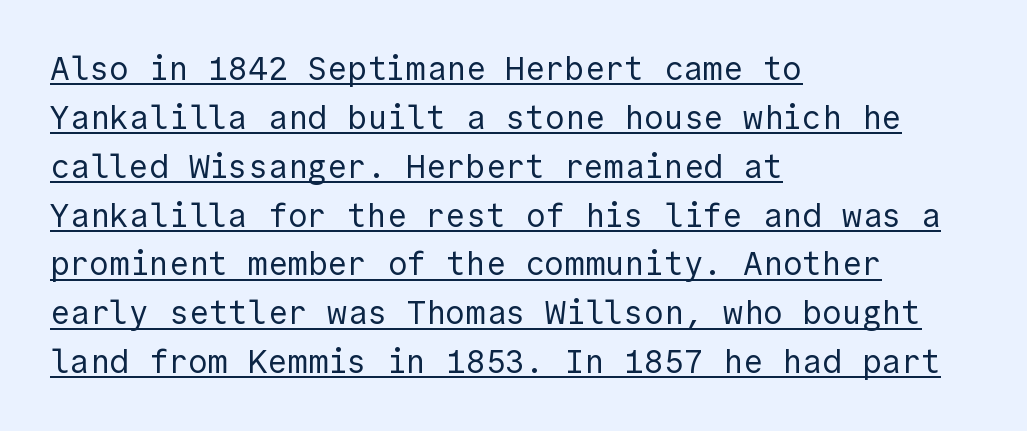
Q: Is the text bold? A: No.
Q: Is the text italic (slanted)? A: No, it is upright.
Q: Is the typeface a serif or a sans-serif typeface? A: Sans-serif.
Q: Is the text underlined? A: Yes.
Q: How is the paragraph aligned? A: Left-aligned.
Q: Is the spacing between letters normal or unusually wide? A: Normal.
Q: Is the spacing between lines tight, normal or loose? A: Normal.
Q: Width (condensed, normal, or wide)? A: Normal.
Q: x-height? A: Medium.
